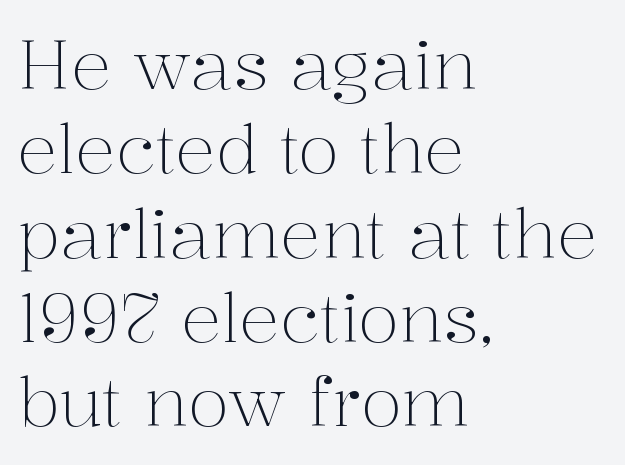
{"serif": "yes", "italic": "no", "bold": "no", "weight": "light", "width": "normal", "stroke_contrast": "medium", "x_height": "medium", "monospaced": "no", "underline": "no", "align": "left", "line_spacing_ratio": 1.24, "letter_spacing": "normal", "letter_spacing_em": 0.0, "glyph_px": 68}
